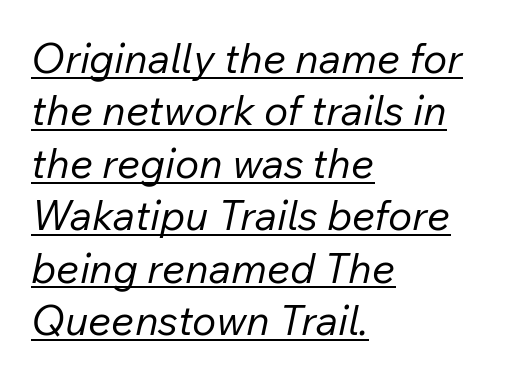
Does a line run under the words? Yes, clearly. Leading matches the norm, producing a regular column. Each letter keeps its own natural width here, so spacing adapts to shape. Is the type heavy? It reads as light-to-regular instead.
